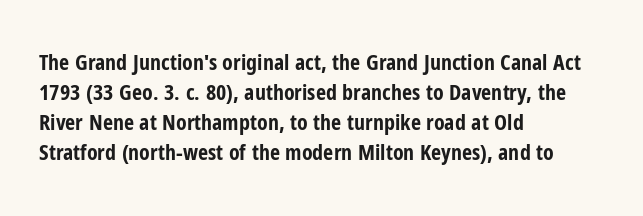
Q: Is the text bold? A: Yes.
Q: Is the text italic (slanted)? A: No, it is upright.
Q: Is the text underlined? A: No.
Q: How is the paragraph aligned? A: Left-aligned.
Q: Is the spacing between letters normal or unusually wide? A: Normal.
Q: Is the spacing between lines tight, normal or loose? A: Normal.
